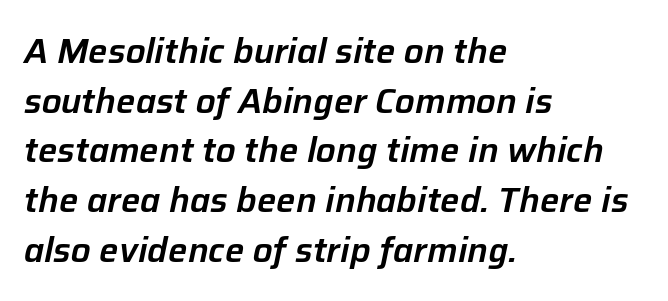
{"italic": "yes", "lean": "right", "slant_degrees": 12, "width": "normal", "stroke_contrast": "low", "x_height": "medium", "monospaced": "no", "underline": "no", "align": "left", "line_spacing": "normal", "line_spacing_ratio": 1.46, "letter_spacing": "normal", "letter_spacing_em": 0.0, "glyph_px": 34}
